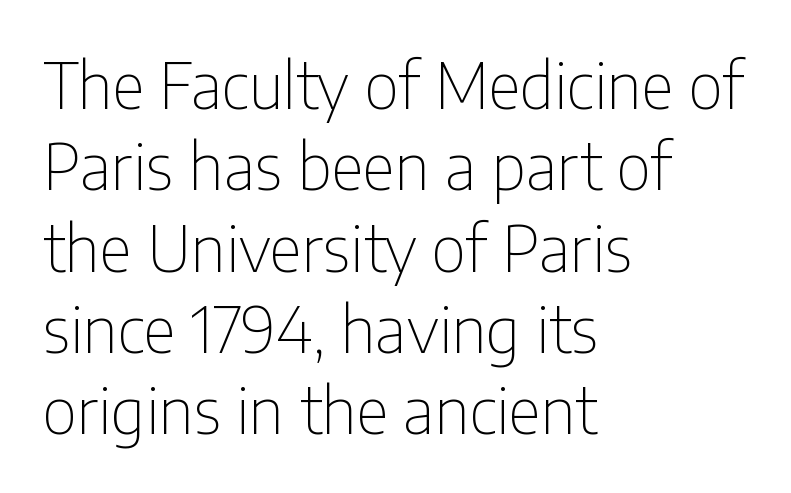
Weight: regular or lighter. Layout note: lines flush left. Varying glyph widths throughout — classic text-font behaviour. Every character sits straight up, as roman type does. If you measured baseline to baseline, you'd find a middling distance. The gap between lines stays unmarked.
